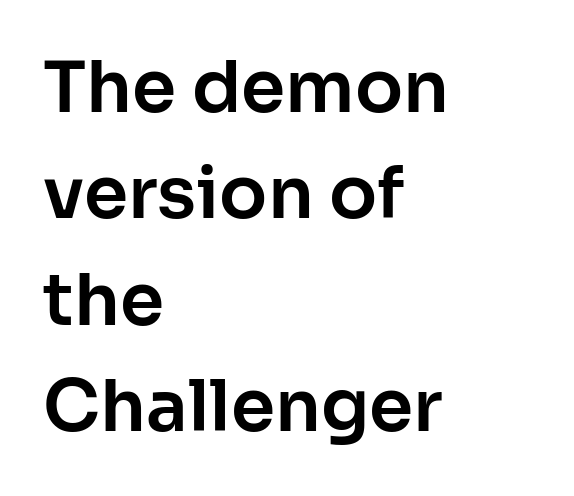
{"serif": "no", "italic": "no", "width": "normal", "stroke_contrast": "low", "x_height": "medium", "monospaced": "no", "underline": "no", "align": "left", "line_spacing": "normal", "line_spacing_ratio": 1.5, "letter_spacing": "normal", "letter_spacing_em": 0.0, "glyph_px": 71}
